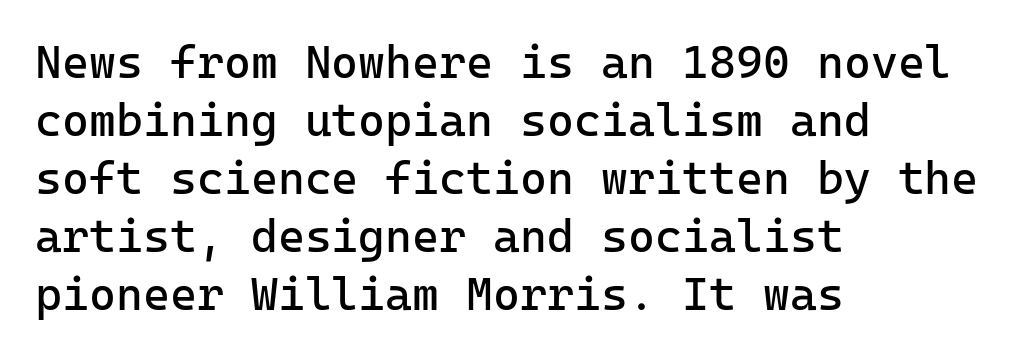
{"serif": "no", "italic": "no", "bold": "no", "weight": "regular", "width": "normal", "stroke_contrast": "low", "x_height": "medium", "monospaced": "yes", "underline": "no", "align": "left", "line_spacing": "normal", "line_spacing_ratio": 1.26, "letter_spacing": "normal", "letter_spacing_em": 0.0, "glyph_px": 46}
